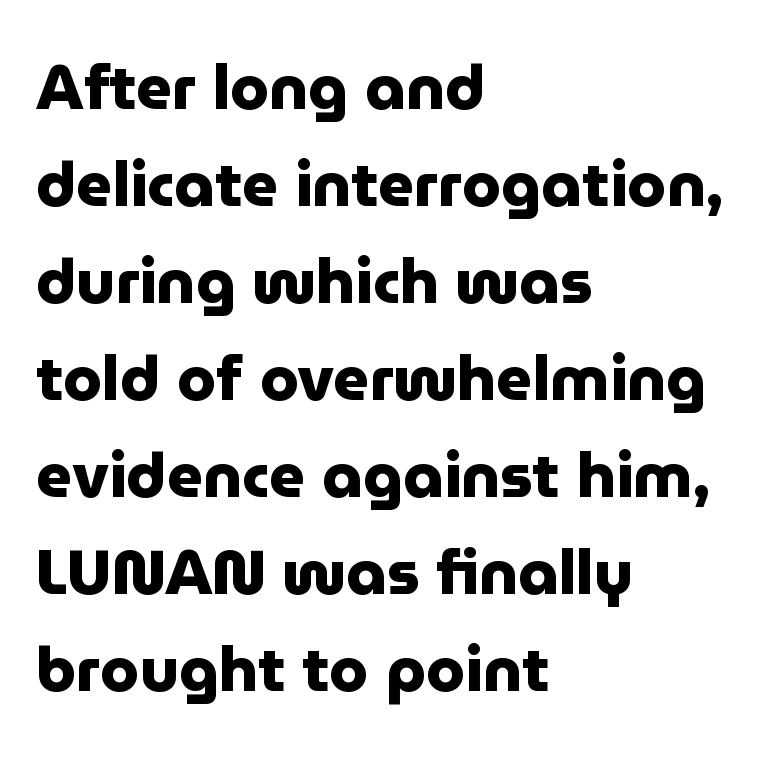
{"serif": "no", "italic": "no", "bold": "yes", "weight": "heavy", "width": "normal", "stroke_contrast": "low", "x_height": "medium", "monospaced": "no", "underline": "no", "align": "left", "line_spacing": "normal", "line_spacing_ratio": 1.54, "letter_spacing": "normal", "letter_spacing_em": 0.0, "glyph_px": 63}
